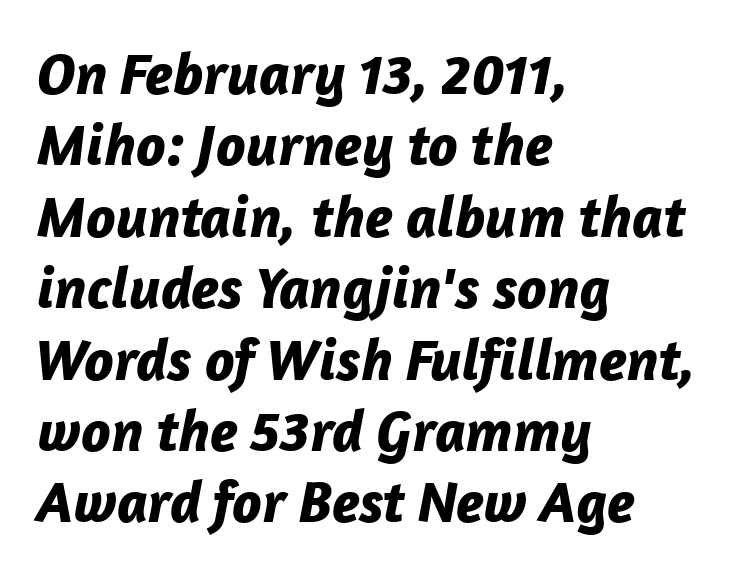
{"italic": "yes", "lean": "right", "slant_degrees": 12, "bold": "yes", "weight": "bold", "width": "normal", "stroke_contrast": "low", "x_height": "medium", "monospaced": "no", "underline": "no", "align": "left", "line_spacing_ratio": 1.21, "letter_spacing": "normal", "letter_spacing_em": 0.0, "glyph_px": 59}
